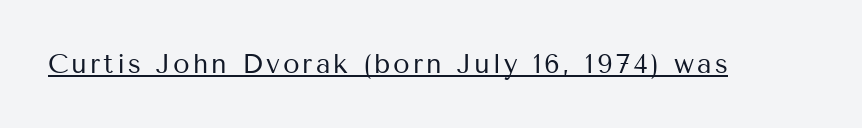
This is not heavy type; no bold has been used. A roman cut, with each character standing at attention. Is there an underline? Yes — a line sits under the letters.
